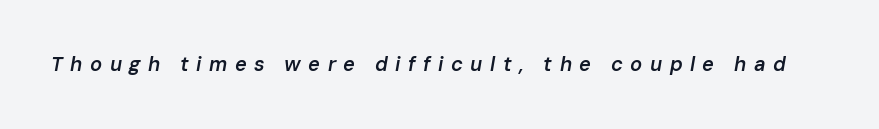
{"italic": "yes", "lean": "right", "slant_degrees": 10, "bold": "semi", "underline": "no", "letter_spacing": "wide", "letter_spacing_em": 0.37, "glyph_px": 20}
